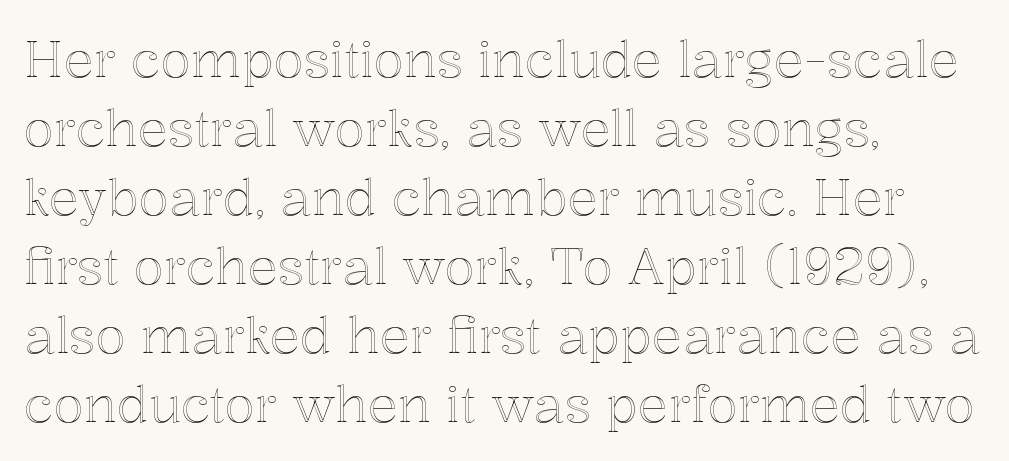
Q: Is the text italic (slanted)? A: No, it is upright.
Q: Is the text underlined? A: No.
Q: How is the paragraph aligned? A: Left-aligned.
Q: Is the spacing between letters normal or unusually wide? A: Normal.
Q: Is the spacing between lines tight, normal or loose? A: Normal.
Q: Width (condensed, normal, or wide)? A: Normal.
Q: x-height? A: Medium.
Q: Monospaced? A: No.
